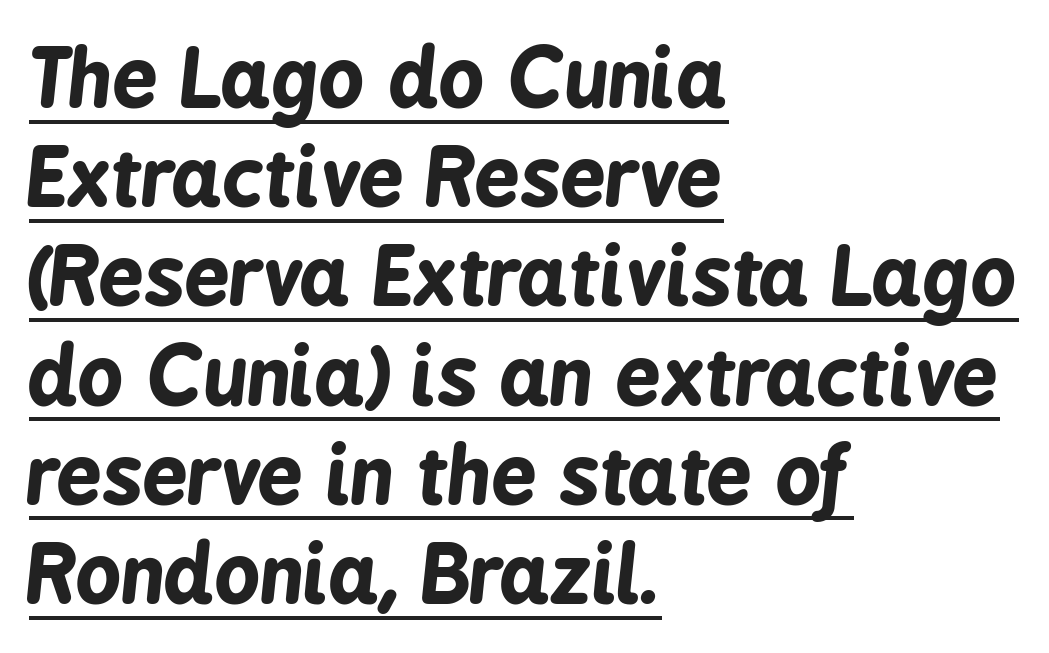
Q: Is the text bold? A: Yes.
Q: Is the text italic (slanted)? A: Yes, it leans right by about 6 degrees.
Q: Is the text underlined? A: Yes.
Q: How is the paragraph aligned? A: Left-aligned.
Q: Is the spacing between letters normal or unusually wide? A: Normal.
Q: Width (condensed, normal, or wide)? A: Condensed.
Q: Stroke contrast? A: Low.
Q: x-height? A: Medium.
Q: Monospaced? A: No.
